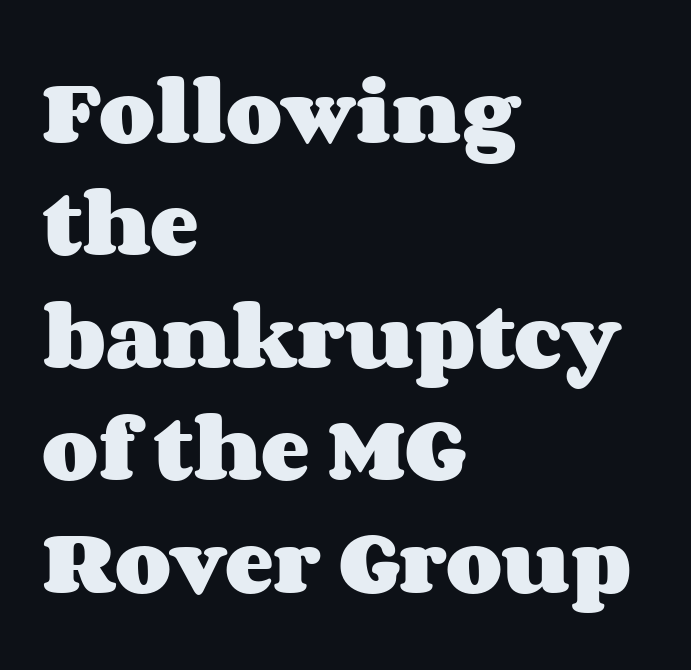
The image shows 73 px heavy, wide type, upright; set left-aligned, normal line spacing (1.54x), normal letter spacing, not underlined; medium stroke contrast and a large x-height.
